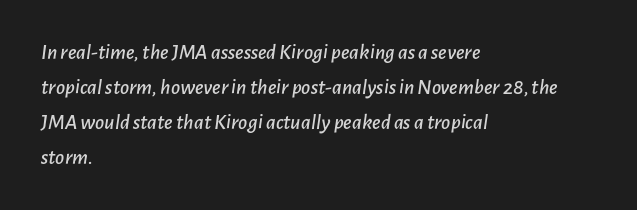
Q: Is the text italic (slanted)? A: Yes, it leans right by about 7 degrees.
Q: Is the text underlined? A: No.
Q: How is the paragraph aligned? A: Left-aligned.
Q: Is the spacing between letters normal or unusually wide? A: Normal.
Q: Is the spacing between lines tight, normal or loose? A: Normal.
